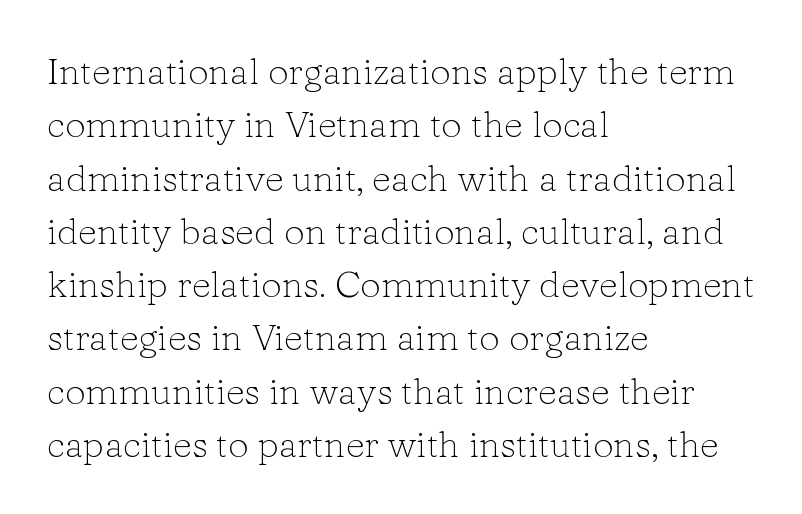
The image shows 37 px light serif type, upright; set left-aligned, normal line spacing (1.44x), normal letter spacing, not underlined; low stroke contrast and a medium x-height.
